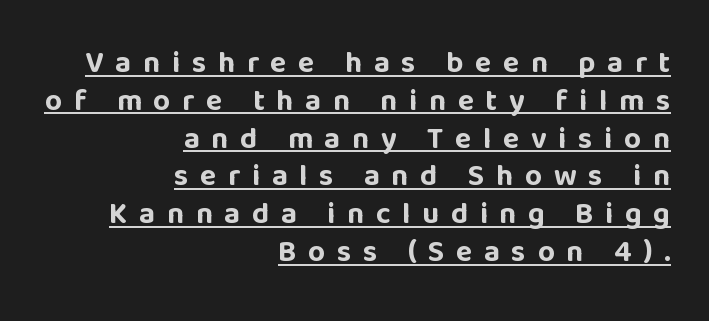
Q: Is the text bold? A: Yes.
Q: Is the text italic (slanted)? A: No, it is upright.
Q: Is the typeface a serif or a sans-serif typeface? A: Sans-serif.
Q: Is the text underlined? A: Yes.
Q: How is the paragraph aligned? A: Right-aligned.
Q: Is the spacing between letters normal or unusually wide? A: Unusually wide.
Q: Is the spacing between lines tight, normal or loose? A: Normal.
Q: Width (condensed, normal, or wide)? A: Normal.
Q: Stroke contrast? A: Low.
Q: x-height? A: Large.
Q: Monospaced? A: No.
